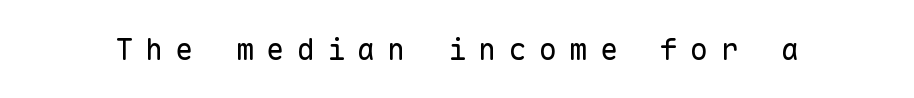
The image shows 30 px regular-weight sans-serif type, upright, monospaced; set unusually wide letter spacing (+0.41 em), not underlined; low stroke contrast and a medium x-height.
